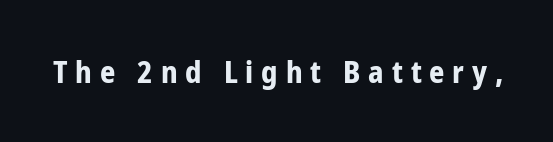
Q: Is the text bold? A: Yes.
Q: Is the text italic (slanted)? A: No, it is upright.
Q: Is the typeface a serif or a sans-serif typeface? A: Sans-serif.
Q: Is the text underlined? A: No.
Q: Is the spacing between letters normal or unusually wide? A: Unusually wide.
Q: Width (condensed, normal, or wide)? A: Condensed.
Q: Stroke contrast? A: Low.
Q: x-height? A: Medium.
Q: Monospaced? A: No.
